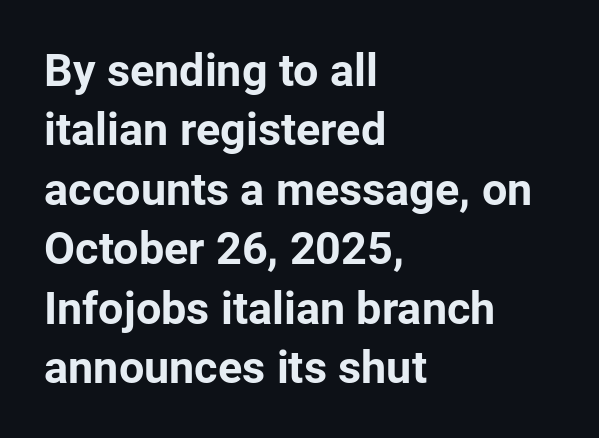
The image shows 45 px bold sans-serif type, upright; set left-aligned, normal line spacing (1.32x), normal letter spacing, not underlined; low stroke contrast and a medium x-height.
